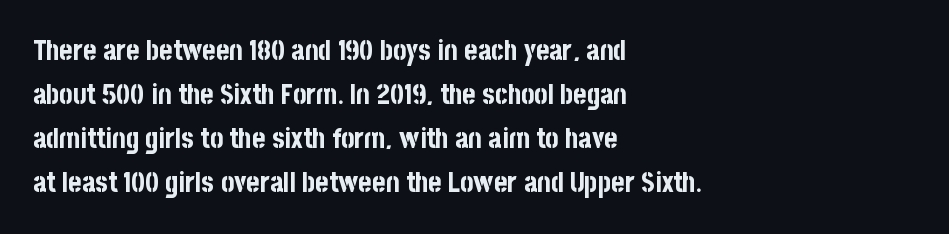
{"serif": "no", "italic": "no", "bold": "yes", "weight": "bold", "width": "condensed", "stroke_contrast": "low", "x_height": "large", "monospaced": "no", "underline": "no", "align": "left", "line_spacing": "normal", "line_spacing_ratio": 1.57, "letter_spacing": "normal", "letter_spacing_em": 0.0, "glyph_px": 28}
